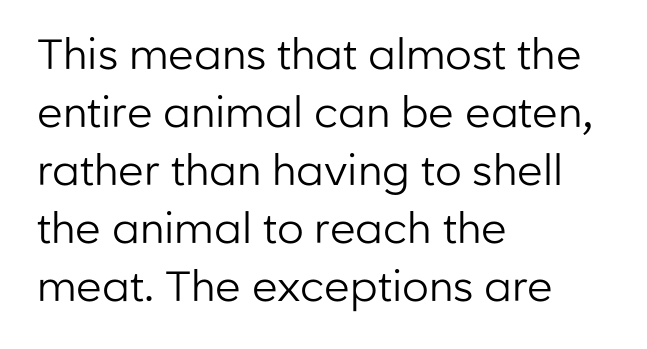
Q: Is the text bold? A: No.
Q: Is the text italic (slanted)? A: No, it is upright.
Q: Is the typeface a serif or a sans-serif typeface? A: Sans-serif.
Q: Is the text underlined? A: No.
Q: How is the paragraph aligned? A: Left-aligned.
Q: Is the spacing between letters normal or unusually wide? A: Normal.
Q: Is the spacing between lines tight, normal or loose? A: Normal.
Q: Width (condensed, normal, or wide)? A: Normal.
Q: Stroke contrast? A: Low.
Q: x-height? A: Medium.
Q: Monospaced? A: No.
